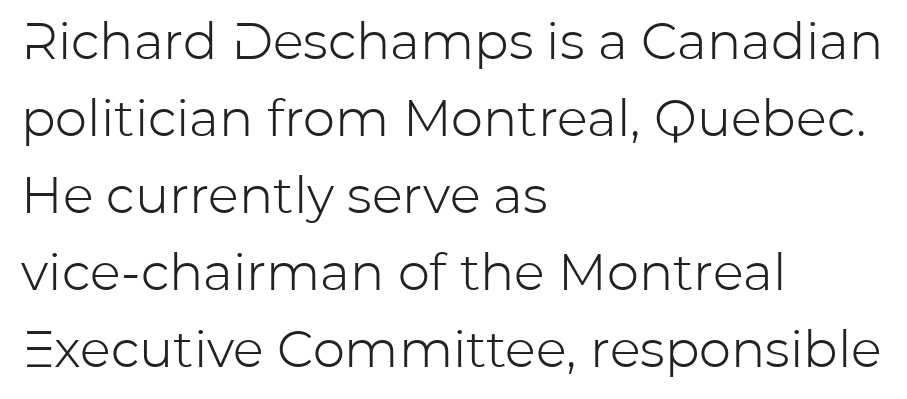
The image shows 51 px light sans-serif type, upright; set left-aligned, normal line spacing (1.51x), normal letter spacing, not underlined; low stroke contrast and a medium x-height.
